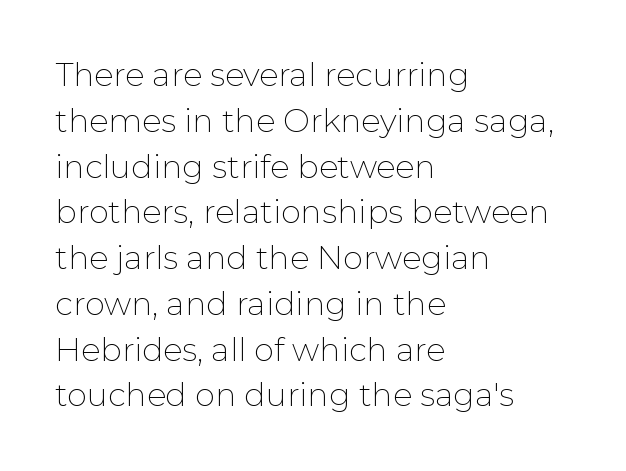
Q: Is the text bold? A: No.
Q: Is the text italic (slanted)? A: No, it is upright.
Q: Is the typeface a serif or a sans-serif typeface? A: Sans-serif.
Q: Is the text underlined? A: No.
Q: How is the paragraph aligned? A: Left-aligned.
Q: Is the spacing between letters normal or unusually wide? A: Normal.
Q: Is the spacing between lines tight, normal or loose? A: Normal.
Q: Width (condensed, normal, or wide)? A: Normal.
Q: Stroke contrast? A: Low.
Q: x-height? A: Medium.
Q: Monospaced? A: No.
